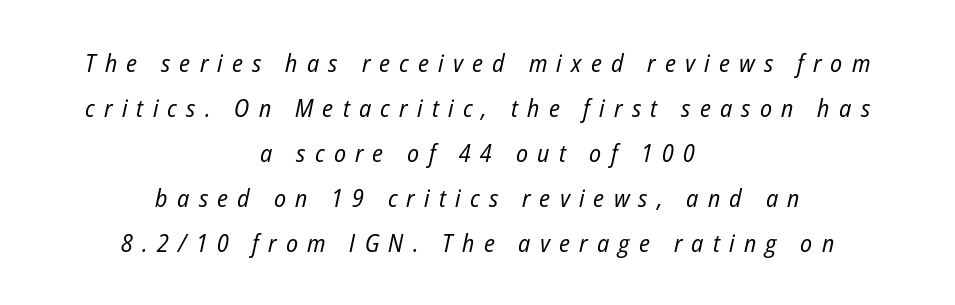
The image shows 25 px text type, italic (leaning right); set centered, line spacing 1.8x, unusually wide letter spacing (+0.37 em), not underlined.
